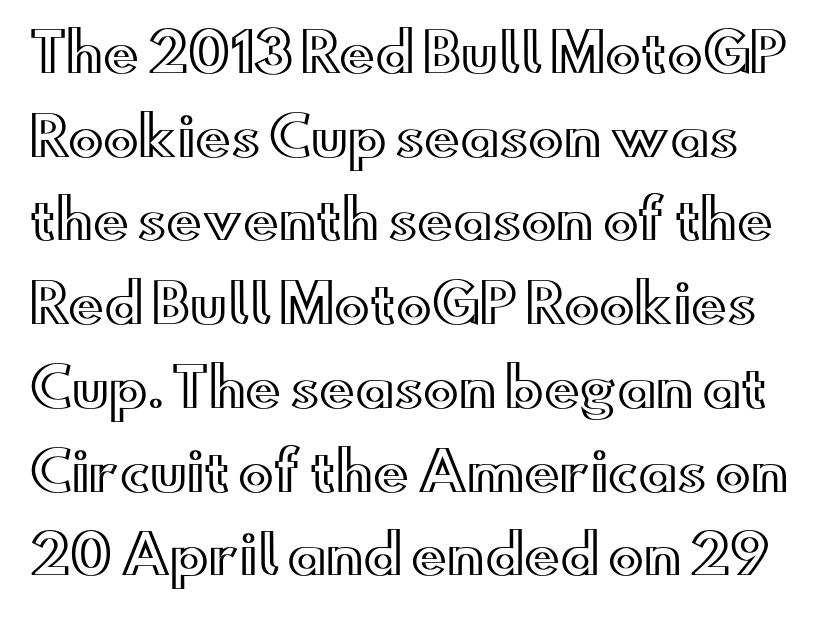
{"italic": "no", "width": "wide", "x_height": "small", "monospaced": "no", "underline": "no", "line_spacing": "normal", "line_spacing_ratio": 1.58, "letter_spacing": "normal", "letter_spacing_em": 0.0, "glyph_px": 53}
